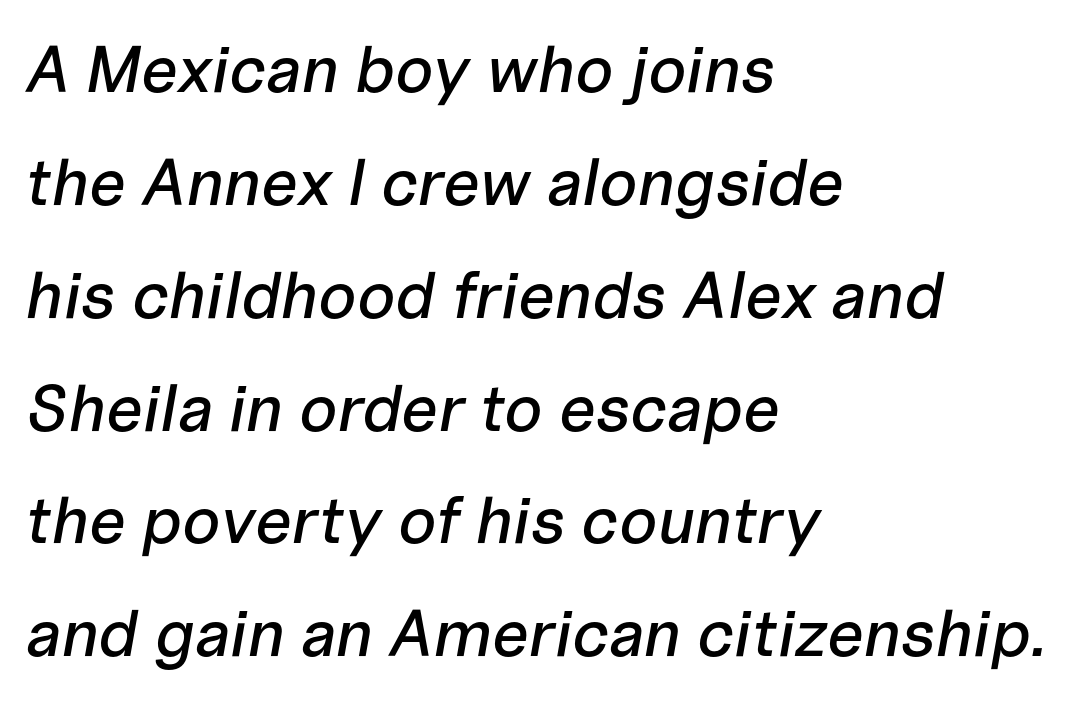
A classic flush-left, rag-right setting is used for this passage. Short note: letters normally spaced. This sample uses an oblique cut, with every glyph tilted off the vertical. Each letter keeps its own natural width here, so spacing adapts to shape.
